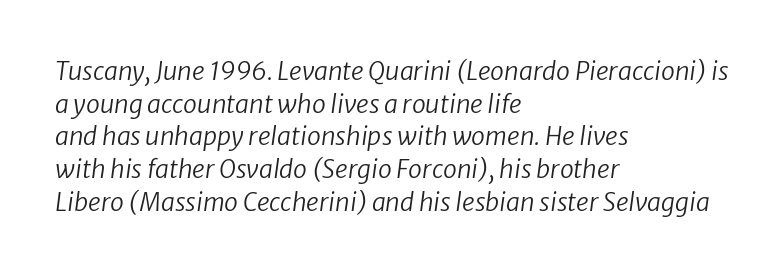
Q: Is the text bold? A: No.
Q: Is the text italic (slanted)? A: Yes, it leans right by about 8 degrees.
Q: Is the text underlined? A: No.
Q: How is the paragraph aligned? A: Left-aligned.
Q: Is the spacing between letters normal or unusually wide? A: Normal.
Q: Is the spacing between lines tight, normal or loose? A: Normal.
